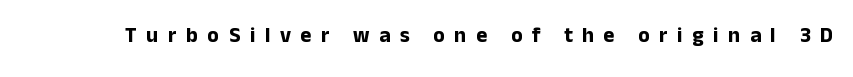
{"italic": "no", "bold": "yes", "underline": "no", "letter_spacing": "wide", "letter_spacing_em": 0.46, "glyph_px": 21}
